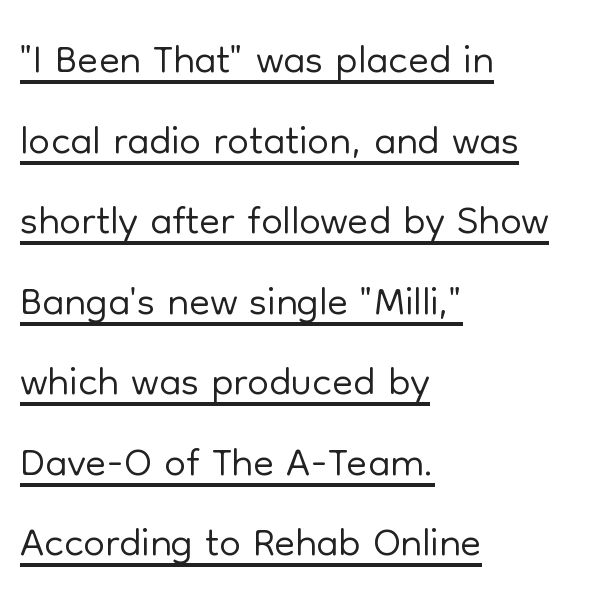
Q: Is the text bold? A: No.
Q: Is the text italic (slanted)? A: No, it is upright.
Q: Is the typeface a serif or a sans-serif typeface? A: Sans-serif.
Q: Is the text underlined? A: Yes.
Q: How is the paragraph aligned? A: Left-aligned.
Q: Is the spacing between letters normal or unusually wide? A: Normal.
Q: Is the spacing between lines tight, normal or loose? A: Normal.
Q: Width (condensed, normal, or wide)? A: Normal.
Q: Stroke contrast? A: Low.
Q: x-height? A: Medium.
Q: Monospaced? A: No.
